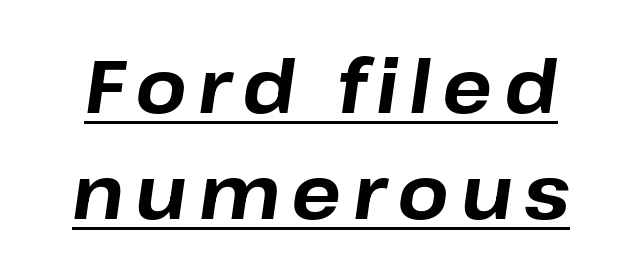
The image shows 74 px bold type, italic (leaning right); set normal line spacing (1.43x), underlined; low stroke contrast and a medium x-height.
